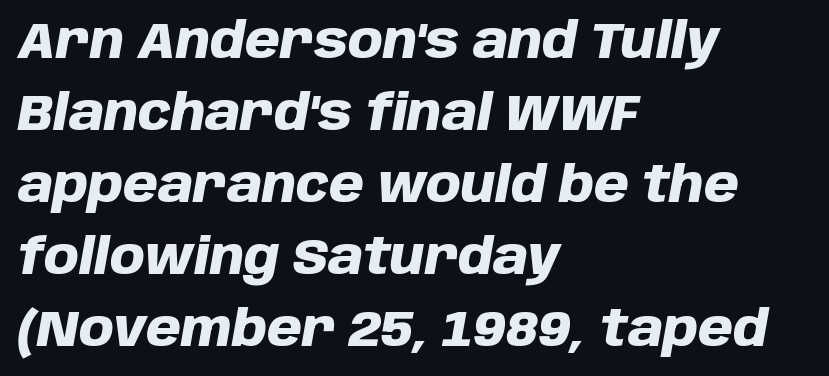
{"italic": "yes", "lean": "right", "slant_degrees": 10, "bold": "yes", "weight": "heavy", "width": "normal", "stroke_contrast": "low", "x_height": "large", "monospaced": "no", "underline": "no", "align": "left", "line_spacing": "normal", "line_spacing_ratio": 1.44, "letter_spacing": "normal", "letter_spacing_em": 0.0, "glyph_px": 50}
